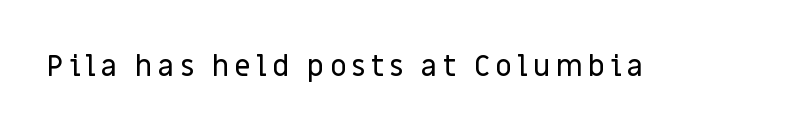
The image shows 29 px sans-serif type, upright; set not underlined; low stroke contrast and a large x-height.
